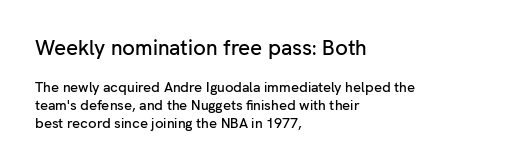
The rows are spaced the way most documents space them. These lines are set flush left with a ragged right edge. The type is set solid horizontally, with unmodified tracking. These lines were composed using upright roman letters.
